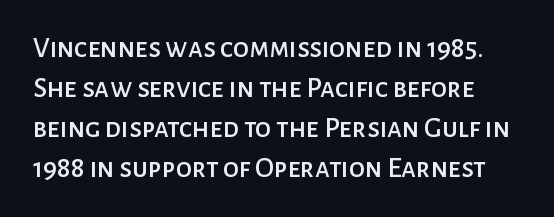
Each row of text sits above clean, open space. The letters stand upright; this is a roman face. Letterform terminals end flat and unadorned throughout the passage. Each word holds together tightly as a unit, with standard inter-letter gaps. The space between consecutive lines is moderate. Spacing verdict: proportional, widths tailored to each character.
